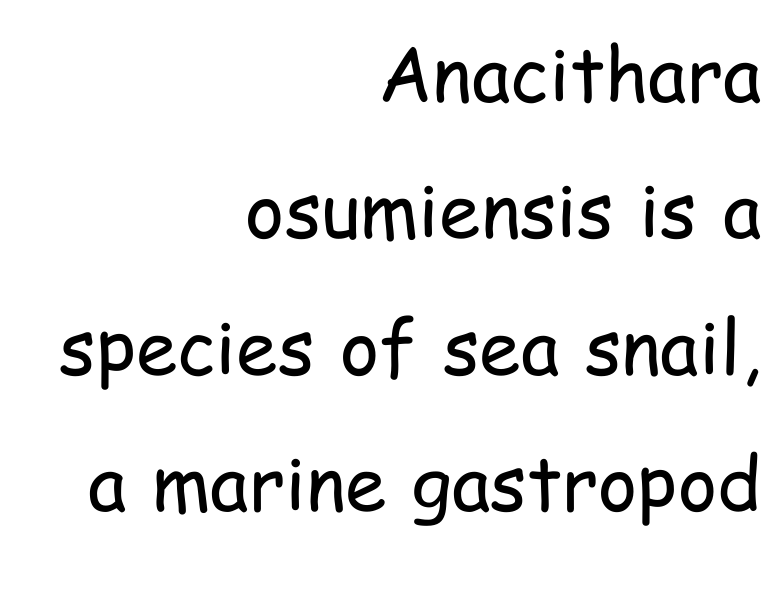
Q: Is the text bold? A: No.
Q: Is the text italic (slanted)? A: No, it is upright.
Q: Is the typeface a serif or a sans-serif typeface? A: Sans-serif.
Q: Is the text underlined? A: No.
Q: How is the paragraph aligned? A: Right-aligned.
Q: Is the spacing between letters normal or unusually wide? A: Normal.
Q: Width (condensed, normal, or wide)? A: Condensed.
Q: Stroke contrast? A: Low.
Q: x-height? A: Medium.
Q: Monospaced? A: No.
